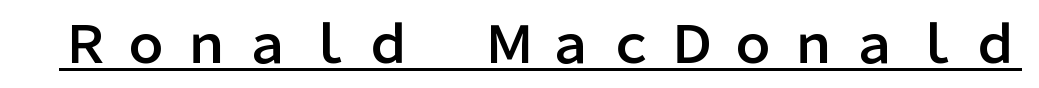
The image shows 51 px sans-serif type, upright; set underlined; low stroke contrast and a medium x-height.
